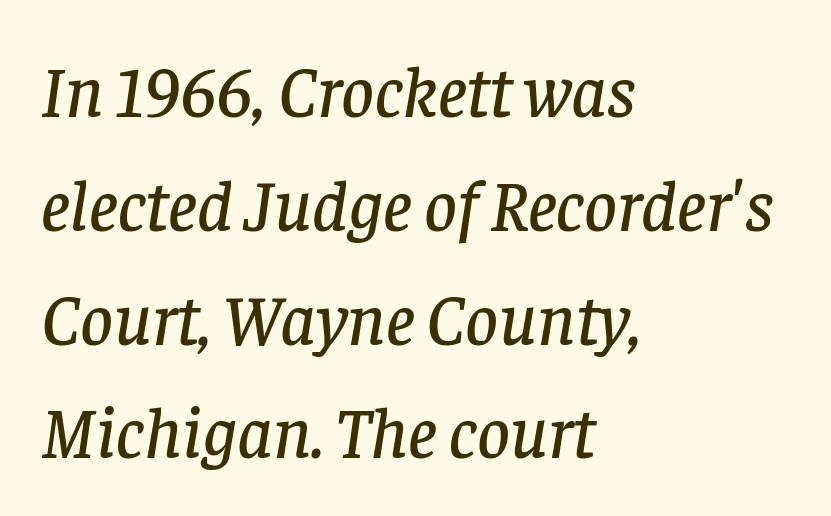
{"serif": "yes", "italic": "yes", "lean": "right", "slant_degrees": 8, "width": "normal", "stroke_contrast": "low", "x_height": "large", "monospaced": "no", "underline": "no", "align": "left", "line_spacing": "normal", "line_spacing_ratio": 1.58, "letter_spacing": "normal", "letter_spacing_em": 0.0, "glyph_px": 72}
